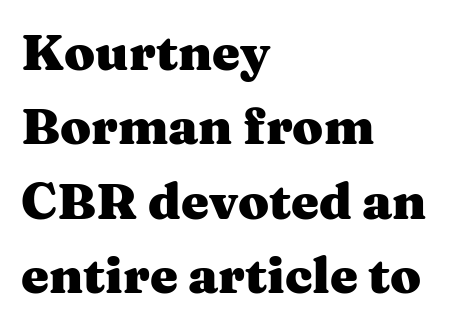
The image shows 50 px heavy, wide serif type, upright; set left-aligned, normal line spacing (1.49x), normal letter spacing, not underlined; medium stroke contrast and a medium x-height.
